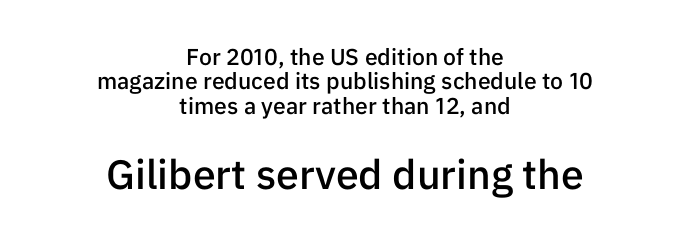
Q: Is the text bold? A: Semi-bold.
Q: Is the text italic (slanted)? A: No, it is upright.
Q: Is the typeface a serif or a sans-serif typeface? A: Sans-serif.
Q: Is the text underlined? A: No.
Q: How is the paragraph aligned? A: Centered.
Q: Is the spacing between letters normal or unusually wide? A: Normal.
Q: Is the spacing between lines tight, normal or loose? A: Tight.
Q: Which block of text is set in a larger size, the first (top) or the second (bottom)? A: The second (bottom) one.
Q: Width (condensed, normal, or wide)? A: Normal.
Q: Stroke contrast? A: Low.
Q: x-height? A: Medium.
Q: Monospaced? A: No.
